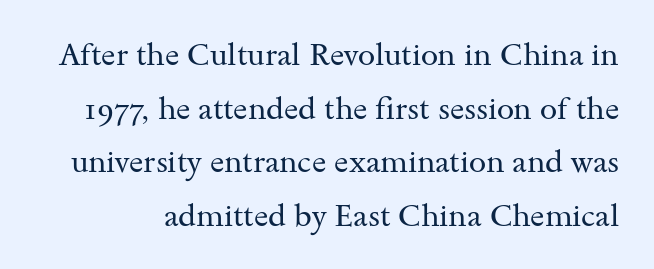
{"serif": "yes", "italic": "no", "bold": "no", "weight": "regular", "width": "wide", "stroke_contrast": "medium", "x_height": "small", "monospaced": "no", "underline": "no", "line_spacing_ratio": 1.73, "letter_spacing": "normal", "letter_spacing_em": 0.0, "glyph_px": 31}
